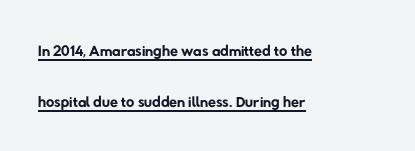
{"bold": "no", "underline": "yes", "align": "left", "line_spacing": "loose", "line_spacing_ratio": 2.21, "letter_spacing": "normal", "letter_spacing_em": 0.0, "glyph_px": 23}
